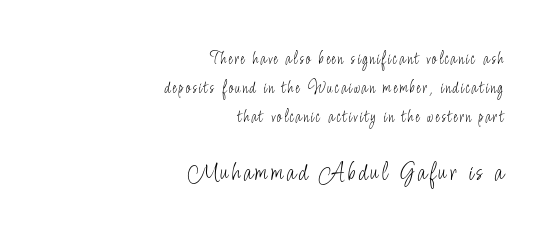
{"bold": "no", "underline": "no", "align": "right", "line_spacing": "normal", "line_spacing_ratio": 1.62, "larger_block": "second", "size_ratio": 1.5, "glyph_px": 27}
